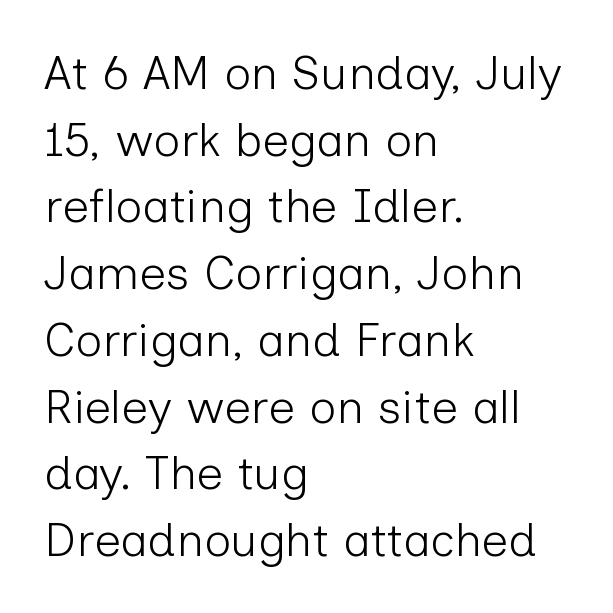
The image shows 47 px light sans-serif type, upright; set left-aligned, normal line spacing (1.42x), normal letter spacing, not underlined; low stroke contrast and a medium x-height.
